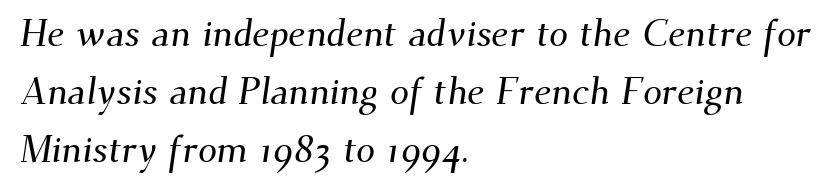
Descenders hang freely into open space. This sample has the flowing, uneven cadence of proportional lettering. Short and long lines alike share a common starting point at left. Does the leading feel generous? No, just average. Observe the serifs anchoring each vertical stroke in this sample.
